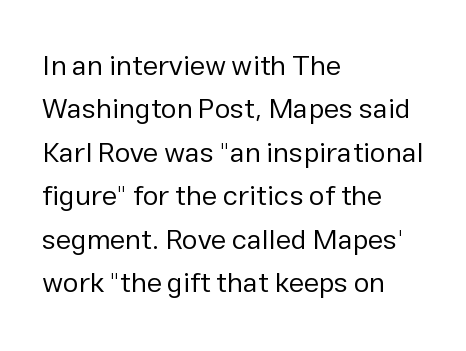
The characters are drawn with everyday or finer stroke widths. Teacher's note: observe the even left margin — that is flush-left alignment. Horizontal bands of white between lines are of average thickness. Unlike italic type, these characters show no tilt at all. Words float on clear page, feet unadorned. These lines are rendered in a variable-pitch font.
